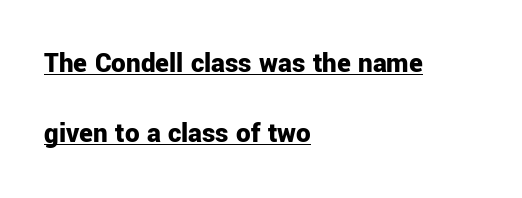
{"serif": "no", "italic": "no", "bold": "yes", "weight": "bold", "width": "normal", "stroke_contrast": "low", "x_height": "medium", "monospaced": "no", "underline": "yes", "align": "left", "line_spacing": "loose", "line_spacing_ratio": 2.43, "letter_spacing": "normal", "letter_spacing_em": 0.0, "glyph_px": 29}
